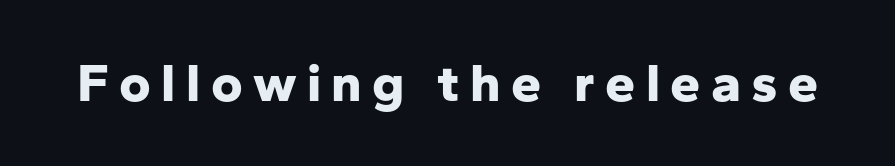
The image shows 54 px bold sans-serif type, upright; set not underlined; low stroke contrast and a medium x-height.
